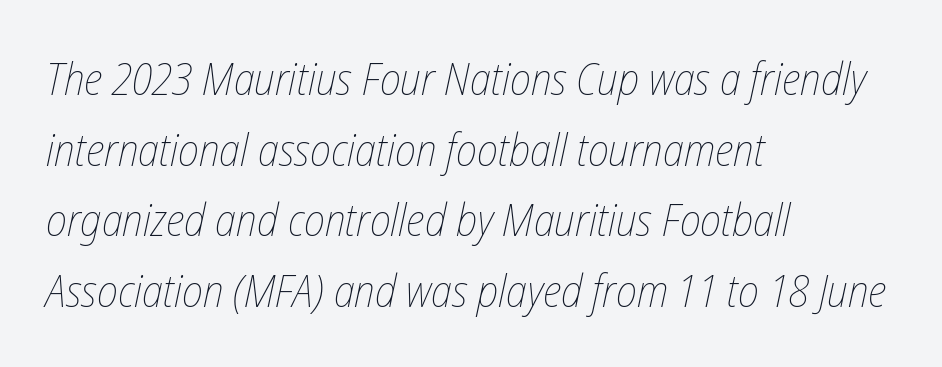
Weight class: somewhere from thin through regular. The leading is moderate, giving the passage an even texture. Varying glyph widths throughout — classic text-font behaviour. Just letters on the line, the space beneath them empty.
